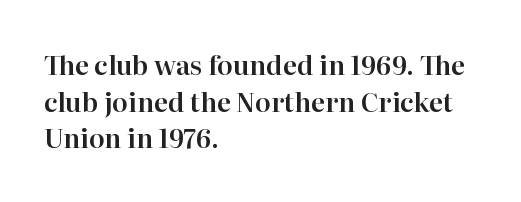
Q: Is the text italic (slanted)? A: No, it is upright.
Q: Is the text underlined? A: No.
Q: How is the paragraph aligned? A: Left-aligned.
Q: Is the spacing between letters normal or unusually wide? A: Normal.
Q: Is the spacing between lines tight, normal or loose? A: Normal.
